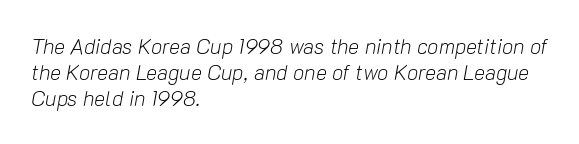
{"italic": "yes", "lean": "right", "slant_degrees": 10, "bold": "no", "underline": "no", "align": "left", "line_spacing_ratio": 1.24, "letter_spacing": "normal", "letter_spacing_em": 0.0, "glyph_px": 21}
